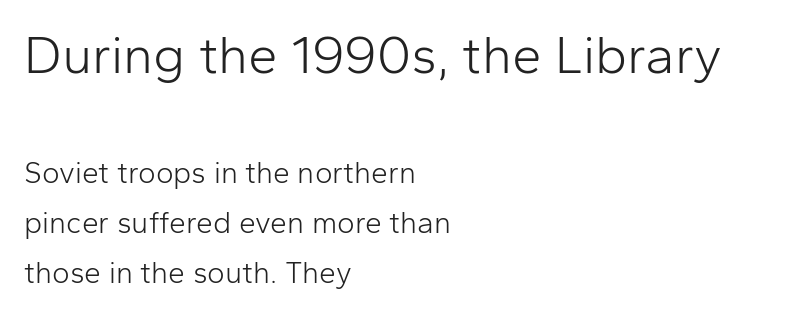
{"serif": "no", "italic": "no", "bold": "no", "weight": "light", "width": "normal", "stroke_contrast": "low", "x_height": "medium", "monospaced": "no", "underline": "no", "align": "left", "line_spacing": "normal", "line_spacing_ratio": 1.67, "letter_spacing": "normal", "letter_spacing_em": 0.0, "larger_block": "first", "size_ratio": 1.77, "glyph_px": 53}
